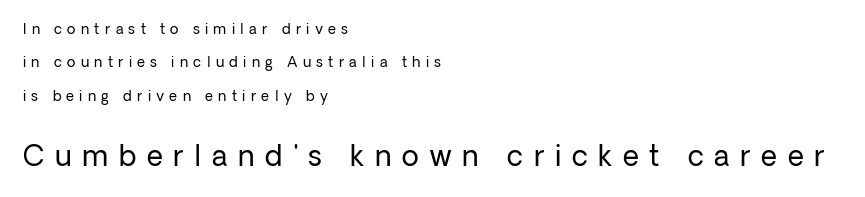
The image shows 28 px regular-weight sans-serif type, upright; set left-aligned, loose line spacing (2.38x), unusually wide letter spacing (+0.38 em), not underlined; the second (bottom) block is 2.0x larger; low stroke contrast and a medium x-height.
